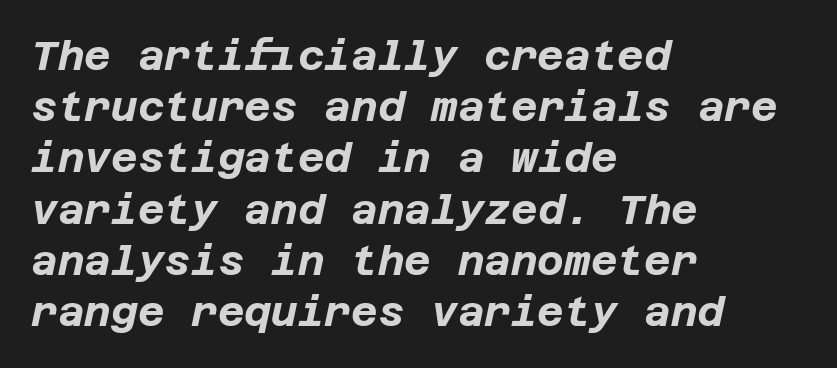
Q: Is the text bold? A: Yes.
Q: Is the text italic (slanted)? A: Yes, it leans right by about 12 degrees.
Q: Is the text underlined? A: No.
Q: How is the paragraph aligned? A: Left-aligned.
Q: Is the spacing between letters normal or unusually wide? A: Normal.
Q: Is the spacing between lines tight, normal or loose? A: Normal.
Q: Width (condensed, normal, or wide)? A: Normal.
Q: Stroke contrast? A: Low.
Q: x-height? A: Large.
